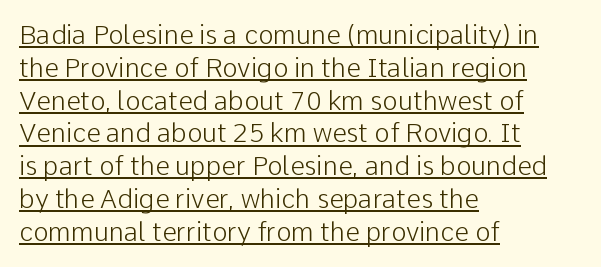
Is the stroke heavy? The answer is a plain regular-or-lighter. In terms of posture, this sample is upright. The face used here is rendered with its standard letterfit. The lines sit at an ordinary, default distance from one another. Descenders here cross a horizontal rule under the line.
